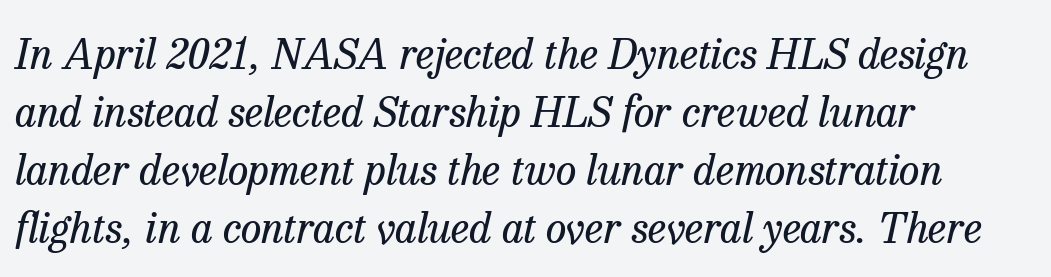
{"serif": "yes", "italic": "yes", "lean": "right", "slant_degrees": 13, "bold": "no", "weight": "regular", "width": "normal", "stroke_contrast": "low", "x_height": "medium", "monospaced": "no", "underline": "no", "align": "left", "line_spacing": "normal", "line_spacing_ratio": 1.38, "letter_spacing": "normal", "letter_spacing_em": 0.0, "glyph_px": 42}
